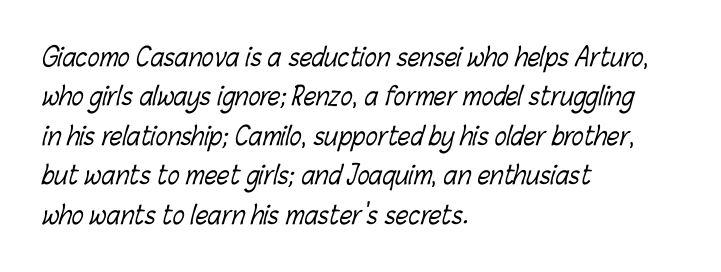
{"bold": "no", "underline": "no", "align": "left", "line_spacing": "normal", "line_spacing_ratio": 1.58, "letter_spacing": "normal", "letter_spacing_em": 0.0, "glyph_px": 25}
